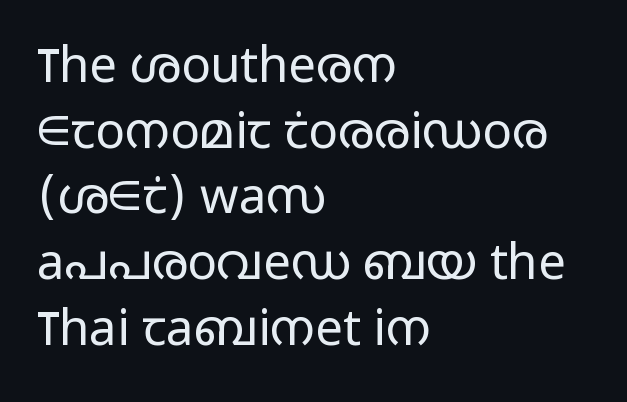
{"serif": "no", "italic": "no", "bold": "no", "weight": "light", "width": "wide", "stroke_contrast": "low", "x_height": "medium", "monospaced": "no", "underline": "no", "align": "left", "line_spacing": "normal", "line_spacing_ratio": 1.34, "letter_spacing": "normal", "letter_spacing_em": 0.0, "glyph_px": 49}
